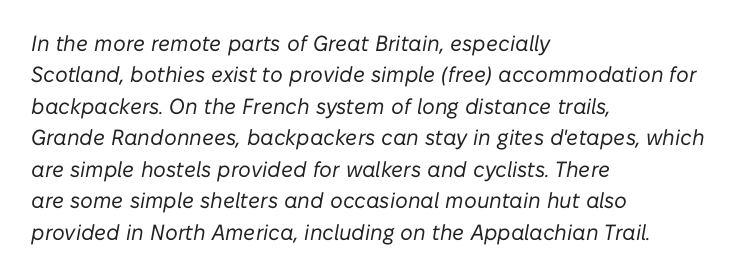
{"italic": "yes", "lean": "right", "slant_degrees": 10, "bold": "no", "underline": "no", "align": "left", "line_spacing": "normal", "line_spacing_ratio": 1.43, "letter_spacing": "normal", "letter_spacing_em": 0.0, "glyph_px": 22}
